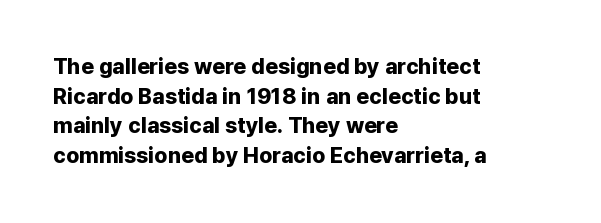
{"italic": "no", "bold": "yes", "underline": "no", "align": "left", "line_spacing": "normal", "line_spacing_ratio": 1.35, "letter_spacing": "normal", "letter_spacing_em": 0.0, "glyph_px": 22}
